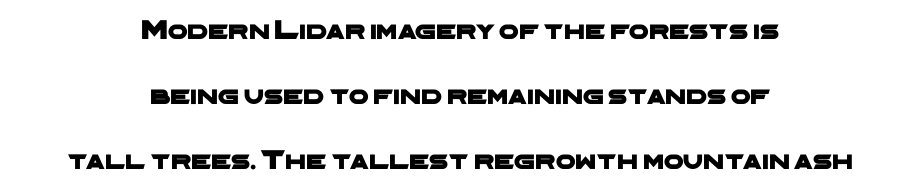
{"serif": "no", "width": "wide", "stroke_contrast": "low", "x_height": "medium", "monospaced": "no", "underline": "no", "align": "center", "line_spacing": "loose", "line_spacing_ratio": 2.33, "letter_spacing": "normal", "letter_spacing_em": 0.0, "glyph_px": 28}
